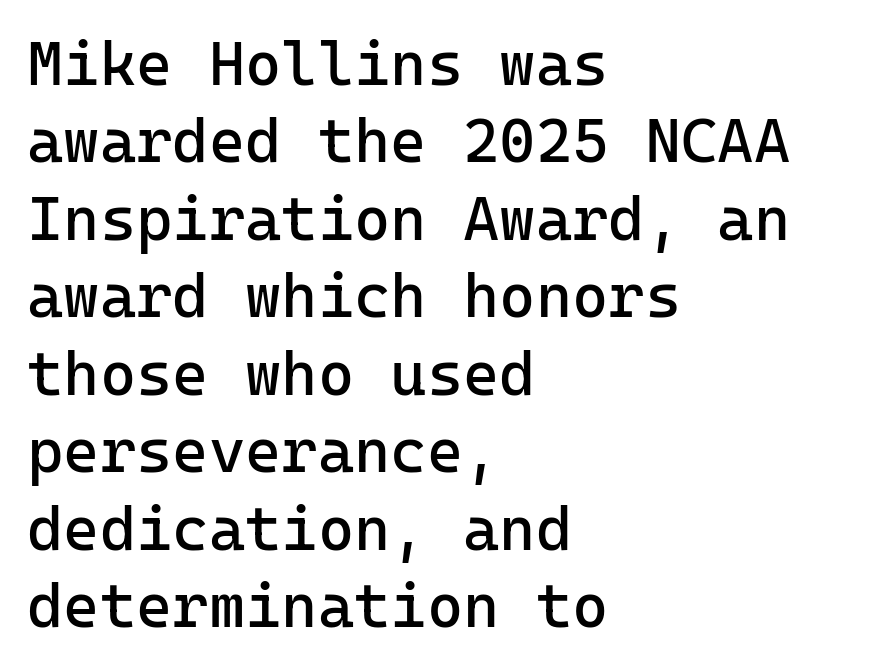
Q: Is the text bold? A: No.
Q: Is the text italic (slanted)? A: No, it is upright.
Q: Is the typeface a serif or a sans-serif typeface? A: Sans-serif.
Q: Is the text underlined? A: No.
Q: How is the paragraph aligned? A: Left-aligned.
Q: Is the spacing between letters normal or unusually wide? A: Normal.
Q: Is the spacing between lines tight, normal or loose? A: Normal.
Q: Width (condensed, normal, or wide)? A: Normal.
Q: Stroke contrast? A: Low.
Q: x-height? A: Medium.
